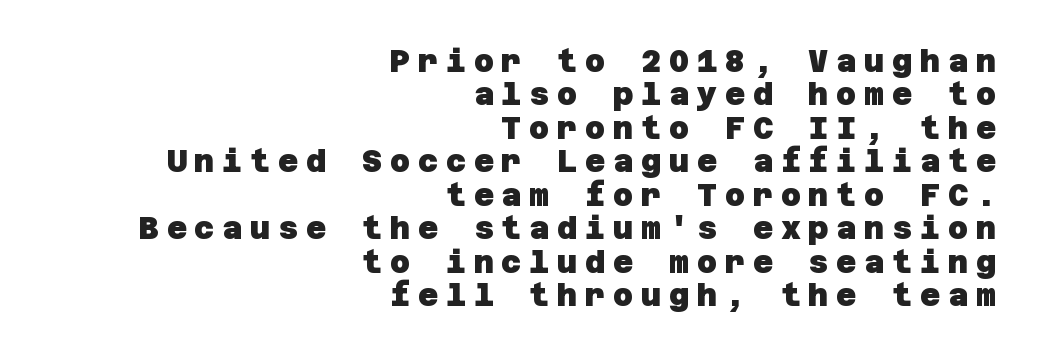
The image shows 31 px heavy sans-serif type; set right-aligned, tight line spacing (1.08x), unusually wide letter spacing (+0.25 em), not underlined; low stroke contrast and a large x-height.
